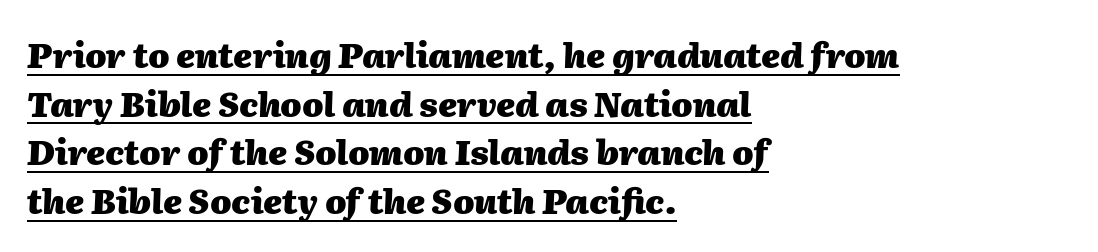
{"italic": "yes", "lean": "right", "slant_degrees": 2, "bold": "yes", "weight": "heavy", "width": "normal", "stroke_contrast": "medium", "x_height": "medium", "monospaced": "no", "underline": "yes", "align": "left", "line_spacing": "normal", "line_spacing_ratio": 1.43, "letter_spacing": "normal", "letter_spacing_em": 0.0, "glyph_px": 34}
